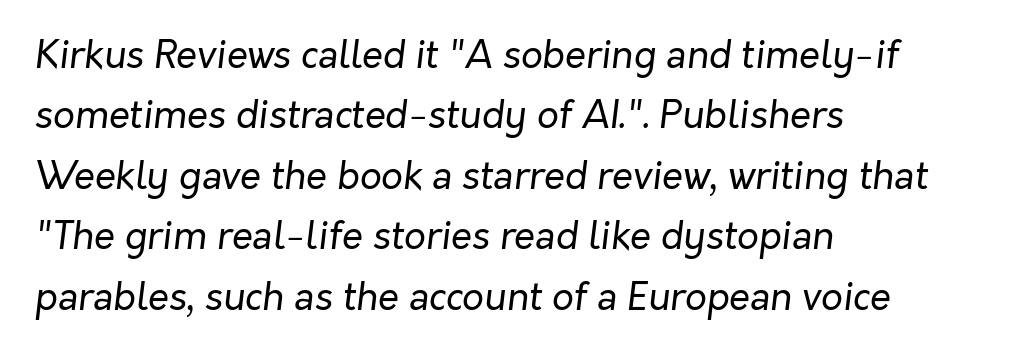
Q: Is the text bold? A: No.
Q: Is the text italic (slanted)? A: Yes, it leans right by about 7 degrees.
Q: Is the text underlined? A: No.
Q: How is the paragraph aligned? A: Left-aligned.
Q: Is the spacing between letters normal or unusually wide? A: Normal.
Q: Is the spacing between lines tight, normal or loose? A: Normal.
Q: Width (condensed, normal, or wide)? A: Normal.
Q: Stroke contrast? A: Low.
Q: x-height? A: Medium.
Q: Monospaced? A: No.
